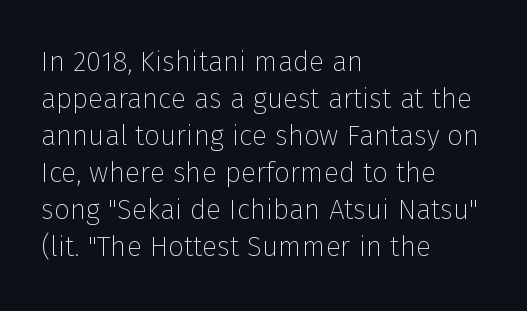
Q: Is the text bold? A: No.
Q: Is the text italic (slanted)? A: No, it is upright.
Q: Is the typeface a serif or a sans-serif typeface? A: Sans-serif.
Q: Is the text underlined? A: No.
Q: How is the paragraph aligned? A: Left-aligned.
Q: Is the spacing between letters normal or unusually wide? A: Normal.
Q: Is the spacing between lines tight, normal or loose? A: Normal.
Q: Width (condensed, normal, or wide)? A: Normal.
Q: Stroke contrast? A: Low.
Q: x-height? A: Medium.
Q: Monospaced? A: No.
